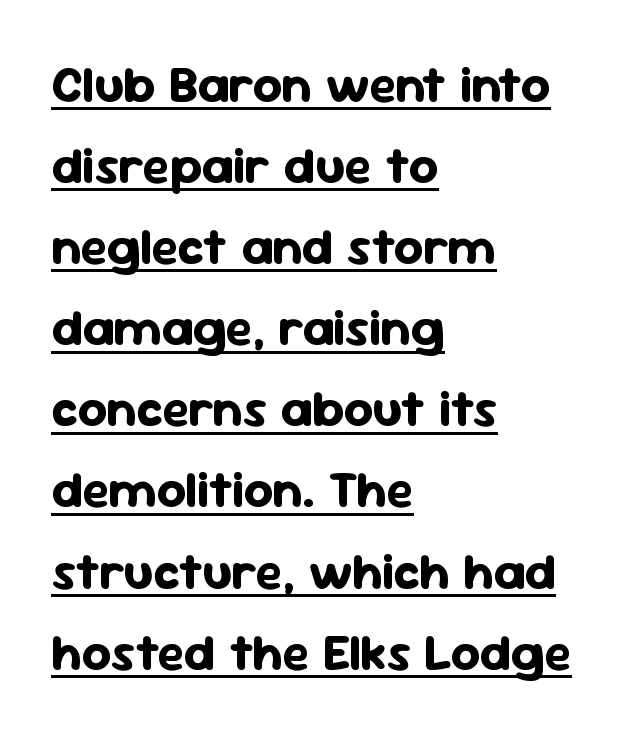
The face used here is proportionally spaced, like ordinary book or web type. These words are printed bold, with thick strokes throughout. The rendering uses a moderate line-height, typical for paragraphs. Is there any slant? The stems are plumb. This sample uses a sans-serif face.
